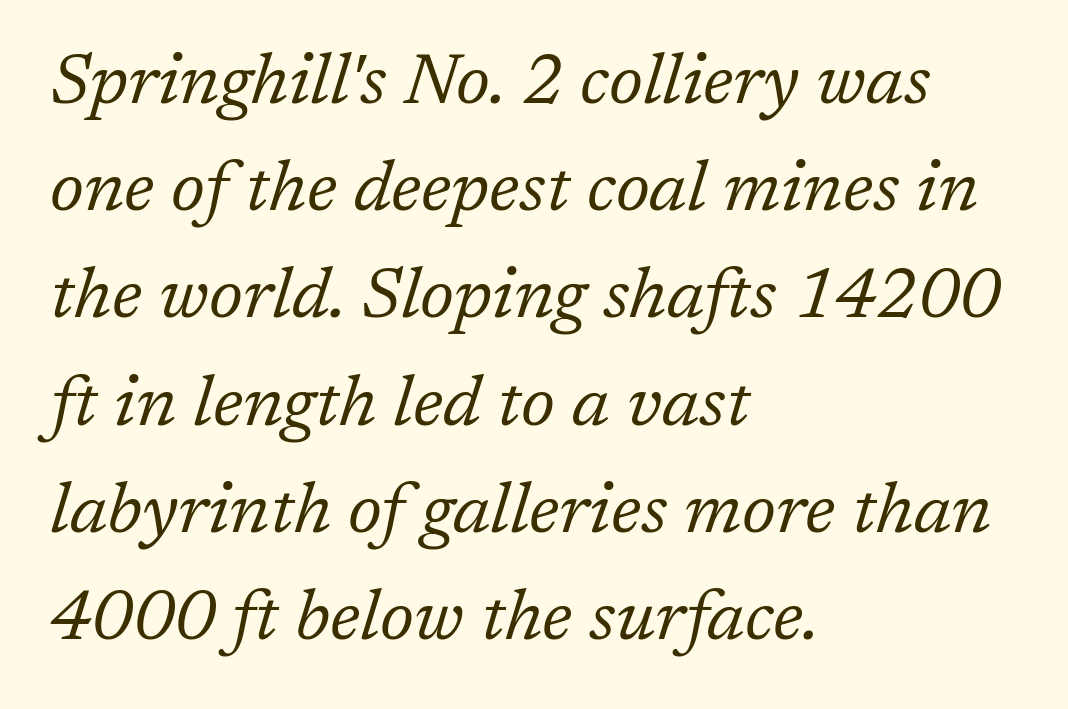
The image shows 71 px regular-weight serif type, italic (leaning right); set left-aligned, normal line spacing (1.51x), normal letter spacing, not underlined; low stroke contrast and a medium x-height.
